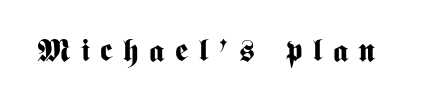
The image shows 31 px bold, condensed sans-serif type, upright; set unusually wide letter spacing (+0.34 em), not underlined; medium stroke contrast and a medium x-height.
